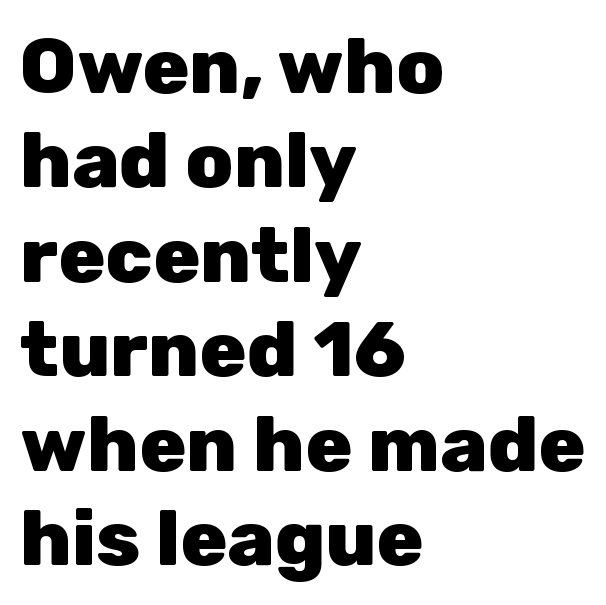
You could call the tracking neutral — neither tight nor loose. Serif or sans? Sans — the stroke terminals are bare. The letters advance in unequal steps, a hallmark of proportional type. The face used here has the dense, thick strokes of a bold.
